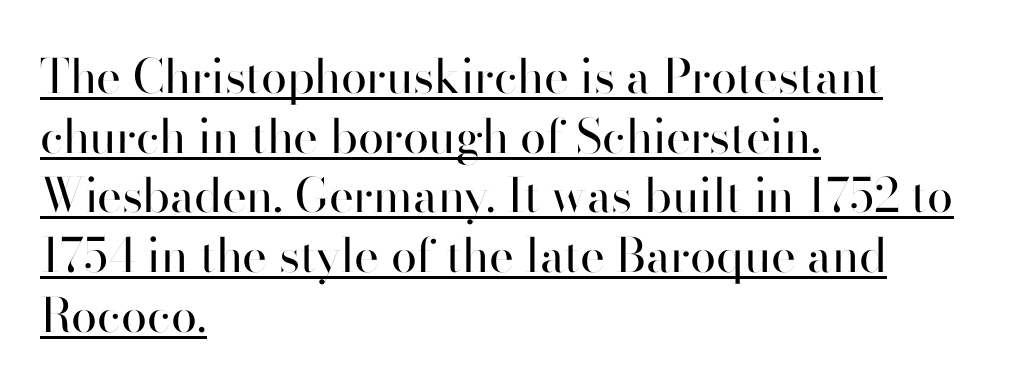
Q: Is the text bold? A: No.
Q: Is the text italic (slanted)? A: No, it is upright.
Q: Is the typeface a serif or a sans-serif typeface? A: Sans-serif.
Q: Is the text underlined? A: Yes.
Q: How is the paragraph aligned? A: Left-aligned.
Q: Is the spacing between letters normal or unusually wide? A: Normal.
Q: Is the spacing between lines tight, normal or loose? A: Normal.
Q: Width (condensed, normal, or wide)? A: Normal.
Q: Stroke contrast? A: High.
Q: x-height? A: Small.
Q: Monospaced? A: No.
